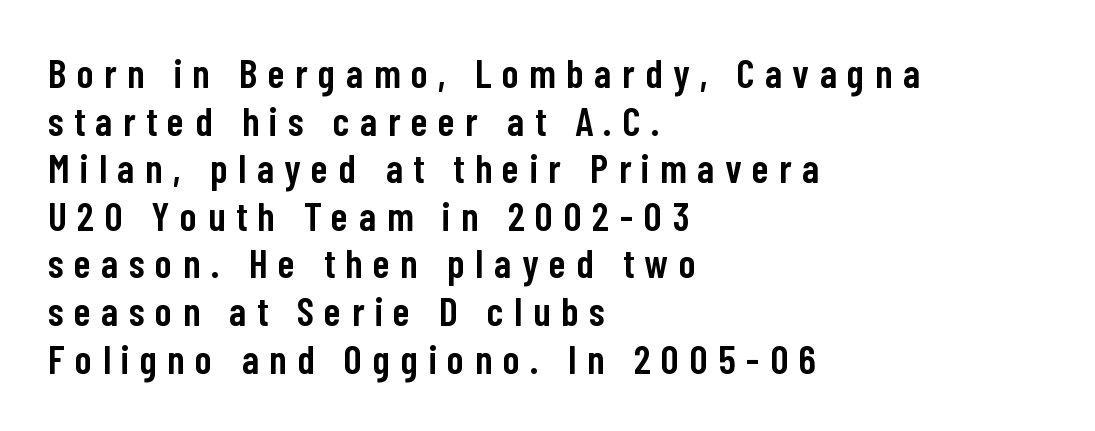
The image shows 40 px semibold, condensed sans-serif type, upright; set left-aligned, line spacing 1.19x, unusually wide letter spacing (+0.27 em), not underlined; low stroke contrast and a medium x-height.
